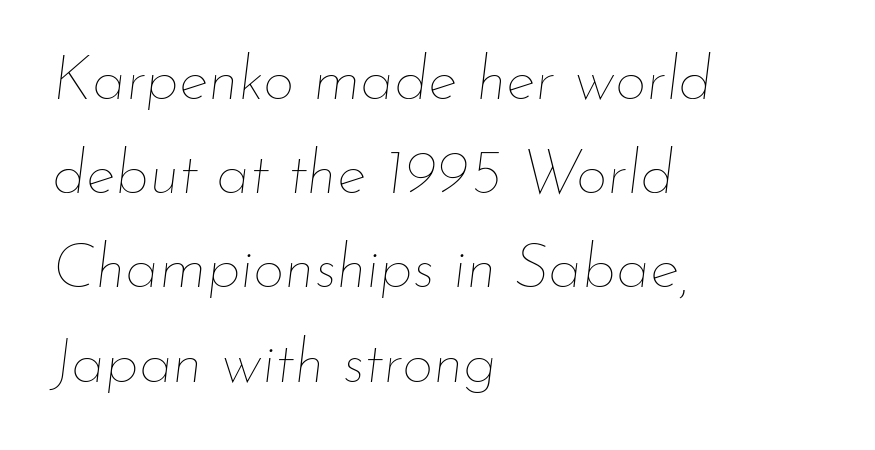
{"italic": "yes", "lean": "right", "slant_degrees": 7, "bold": "no", "weight": "thin", "width": "normal", "stroke_contrast": "low", "x_height": "small", "monospaced": "no", "underline": "no", "align": "left", "line_spacing": "normal", "line_spacing_ratio": 1.52, "letter_spacing": "normal", "letter_spacing_em": 0.0, "glyph_px": 62}
